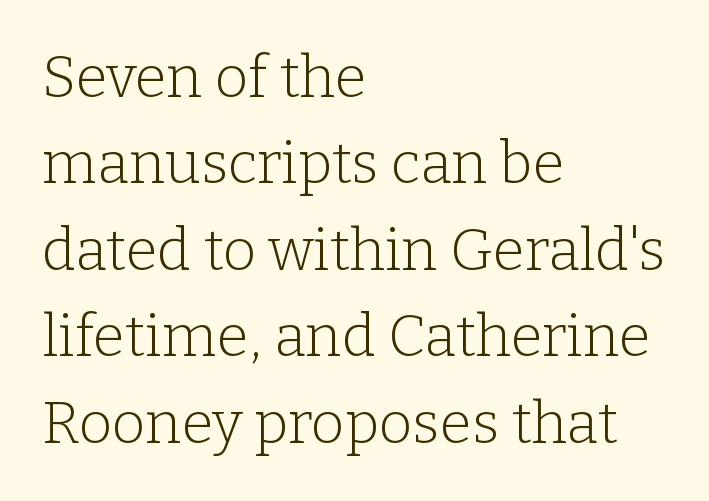
The image shows 58 px light serif type, upright; set left-aligned, normal line spacing (1.49x), normal letter spacing, not underlined; low stroke contrast and a medium x-height.
